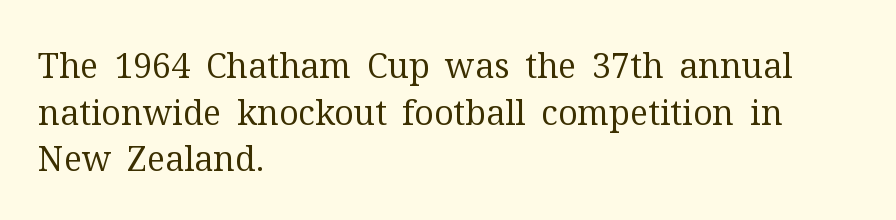
A typesetter would call this zero additional tracking. These lines sit exactly where default settings would place them. Unlike italic type, these characters show no tilt at all. Stem width sits at or under what a default text font uses. Each letter keeps its own natural width here, so spacing adapts to shape.
